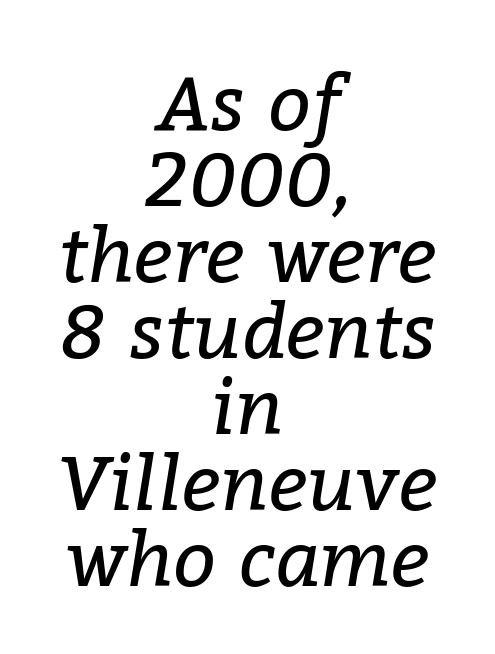
The image shows 76 px regular-weight serif type, italic (leaning right); set centered, tight line spacing (1.0x), normal letter spacing, not underlined; low stroke contrast and a medium x-height.
